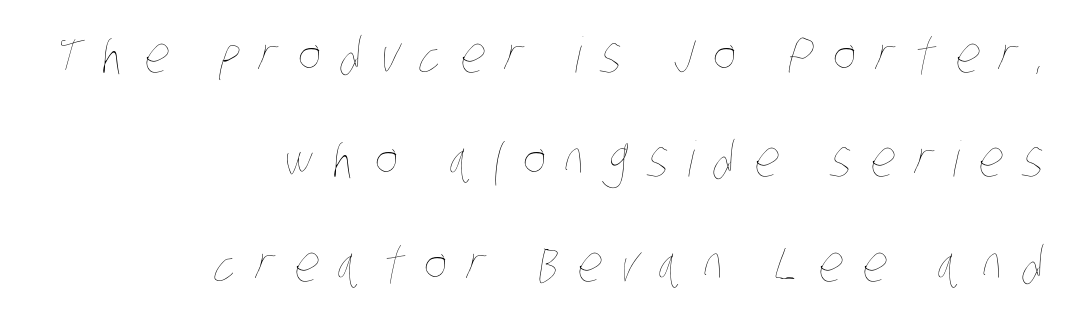
Quick note: interline space is abundant. Look at the tracking — it's clearly loosened, letters drifting apart. The baseline area is clear. This sample has the flowing, uneven cadence of proportional lettering. The compositor pushed each line to the right boundary. Bold? No — there's no thickening of the strokes.
